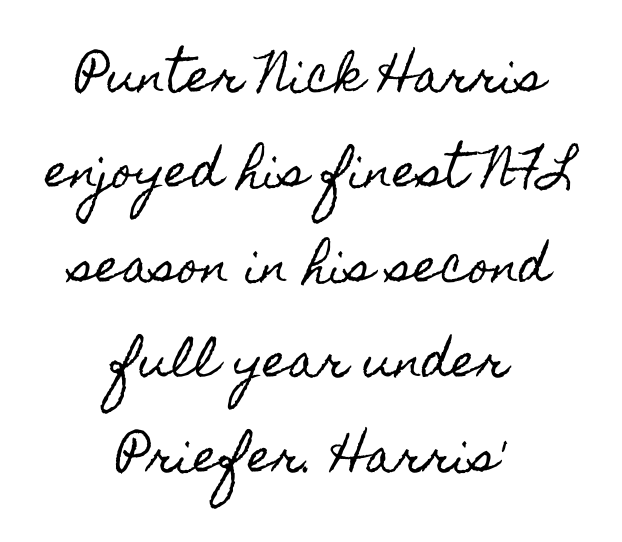
Q: Is the text italic (slanted)? A: Yes.
Q: Is the text underlined? A: No.
Q: How is the paragraph aligned? A: Centered.
Q: Is the spacing between letters normal or unusually wide? A: Normal.
Q: Is the spacing between lines tight, normal or loose? A: Loose.
Q: Width (condensed, normal, or wide)? A: Condensed.
Q: x-height? A: Small.
Q: Monospaced? A: No.
